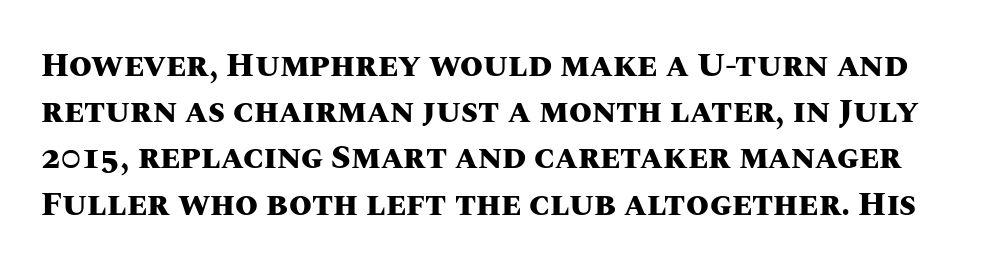
The type is set solid horizontally, with unmodified tracking. Each letter keeps its own natural width here, so spacing adapts to shape. Is there much room between lines? A standard amount, neither cramped nor airy. These lines were composed using upright roman letters. Lines of text with bare space underneath. These lines carry a lot of weight — the face is fully bold.
